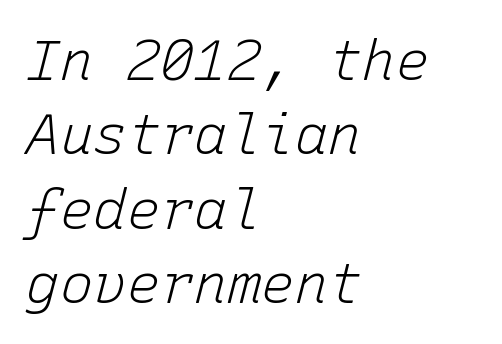
The image shows 56 px light type, italic (leaning right), monospaced; set left-aligned, normal line spacing (1.33x), normal letter spacing, not underlined; low stroke contrast and a medium x-height.
